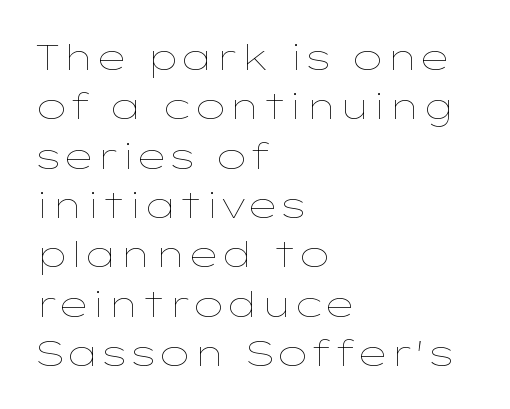
{"italic": "no", "bold": "no", "weight": "thin", "width": "wide", "stroke_contrast": "low", "x_height": "medium", "monospaced": "no", "underline": "no", "align": "left", "line_spacing": "normal", "line_spacing_ratio": 1.37, "letter_spacing": "normal", "letter_spacing_em": 0.0, "glyph_px": 36}
